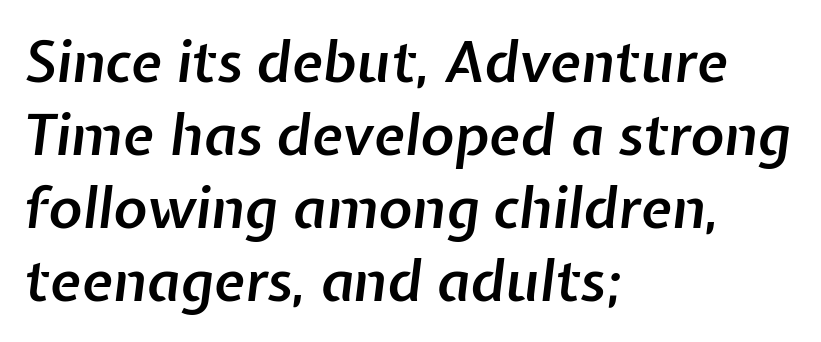
The image shows 57 px semibold type, italic (leaning right); set left-aligned, normal line spacing (1.28x), normal letter spacing, not underlined; low stroke contrast and a medium x-height.
